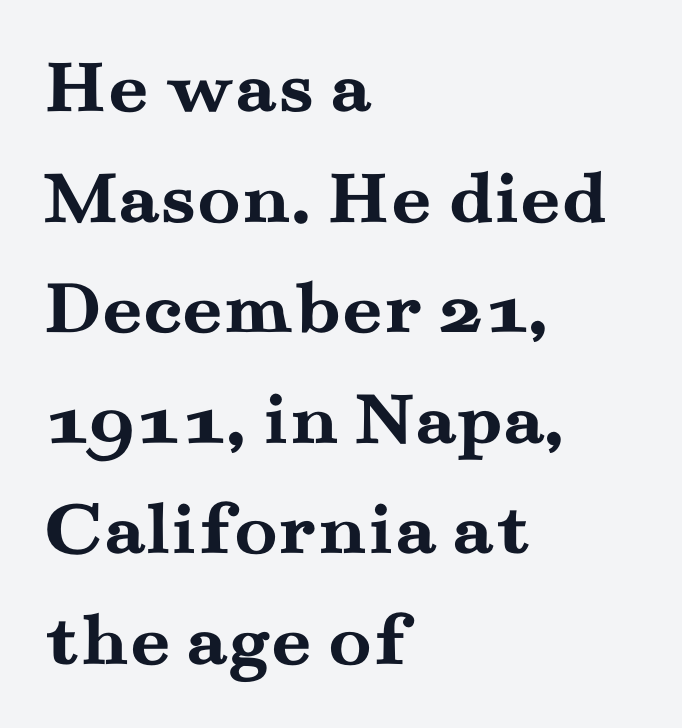
The characters display serif detailing at their extremities. The designer left line spacing at the default. These lines carry a lot of weight — the face is fully bold. The string is rendered with underlining switched off. The rag falls on the right side of this text block. The passage shown is typed in a proportional face where columns would drift.
